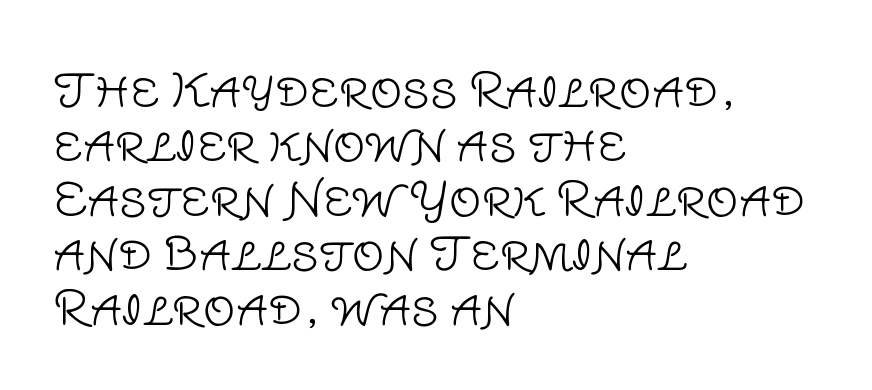
Default kerning and tracking; the words read as compact shapes. Grotesque or geometric, the face here clearly has no serifs. In CSS terms this would be text-align: left. Here the designer chose a conventional face with non-uniform glyph widths. A bare baseline throughout the passage.
